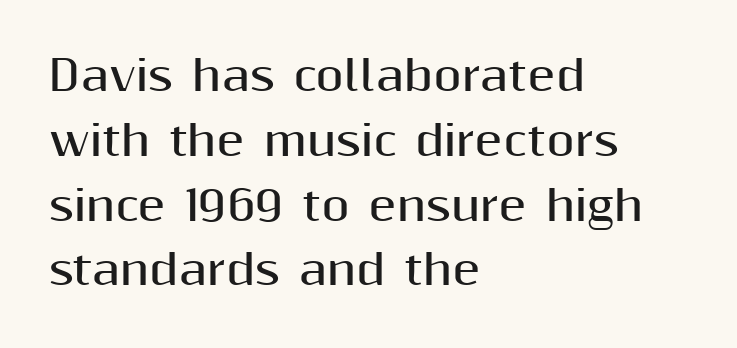
Q: Is the text bold? A: Yes.
Q: Is the text italic (slanted)? A: No, it is upright.
Q: Is the typeface a serif or a sans-serif typeface? A: Sans-serif.
Q: Is the text underlined? A: No.
Q: How is the paragraph aligned? A: Left-aligned.
Q: Is the spacing between letters normal or unusually wide? A: Normal.
Q: Is the spacing between lines tight, normal or loose? A: Normal.
Q: Width (condensed, normal, or wide)? A: Normal.
Q: Stroke contrast? A: Medium.
Q: x-height? A: Medium.
Q: Monospaced? A: No.
